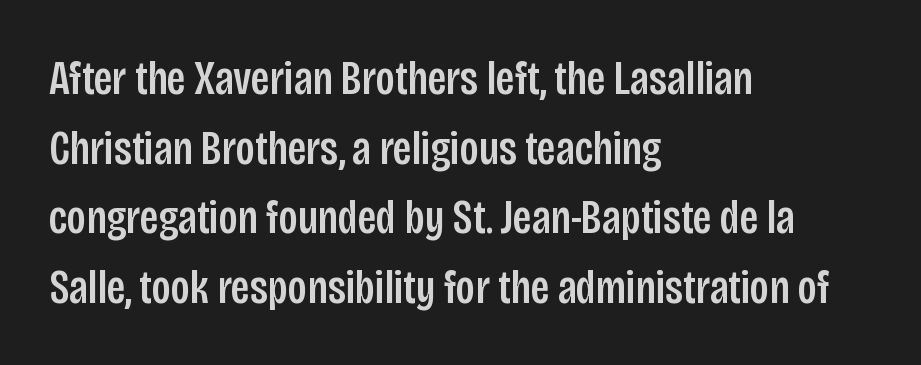
Q: Is the text italic (slanted)? A: No, it is upright.
Q: Is the typeface a serif or a sans-serif typeface? A: Sans-serif.
Q: Is the text underlined? A: No.
Q: How is the paragraph aligned? A: Left-aligned.
Q: Is the spacing between letters normal or unusually wide? A: Normal.
Q: Is the spacing between lines tight, normal or loose? A: Normal.
Q: Width (condensed, normal, or wide)? A: Condensed.
Q: Stroke contrast? A: Low.
Q: x-height? A: Large.
Q: Monospaced? A: No.
